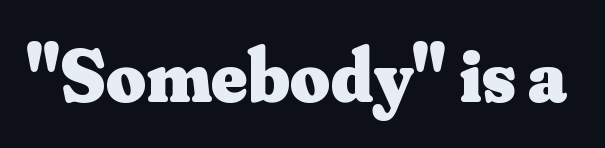
{"serif": "yes", "italic": "no", "bold": "yes", "weight": "heavy", "width": "normal", "stroke_contrast": "medium", "x_height": "small", "monospaced": "no", "underline": "no", "letter_spacing": "normal", "letter_spacing_em": 0.0, "glyph_px": 77}
